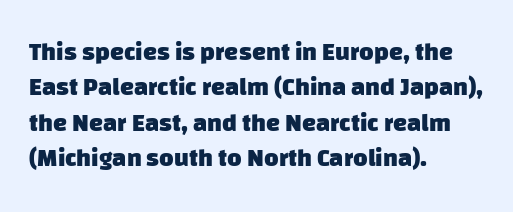
Q: Is the text bold? A: Yes.
Q: Is the text underlined? A: No.
Q: How is the paragraph aligned? A: Left-aligned.
Q: Is the spacing between letters normal or unusually wide? A: Normal.
Q: Is the spacing between lines tight, normal or loose? A: Normal.
